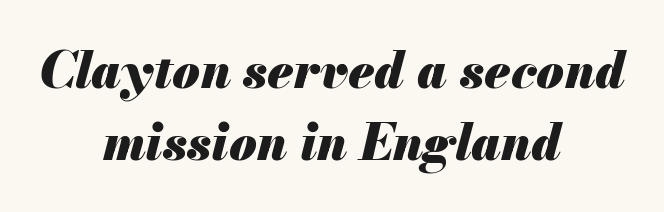
The space directly below the letters is spotless. The lines in this sample share a center point and differ in where they start and stop. The type is set solid horizontally, with unmodified tracking. Yep, that's italic — everything's leaning.
